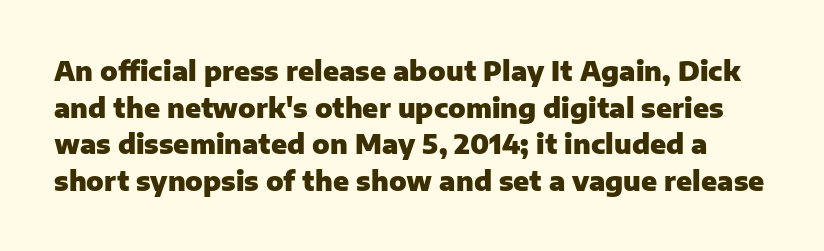
You can tell it's not italic because the verticals are truly vertical. Any mark beneath the type? The region is blank. Typographic density is high because the face is bold. Rows of type keep a routine distance in the vertical direction. Does extra space separate the letters? No, they use regular spacing.
